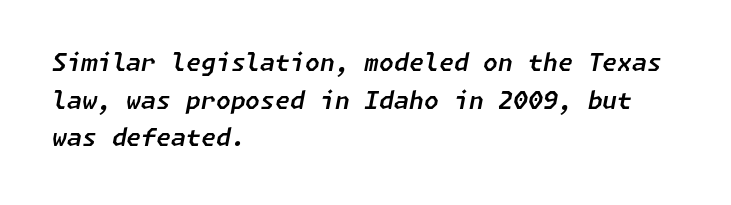
{"italic": "yes", "lean": "right", "slant_degrees": 11, "underline": "no", "align": "left", "line_spacing": "normal", "line_spacing_ratio": 1.57, "letter_spacing": "normal", "letter_spacing_em": 0.0, "glyph_px": 24}
